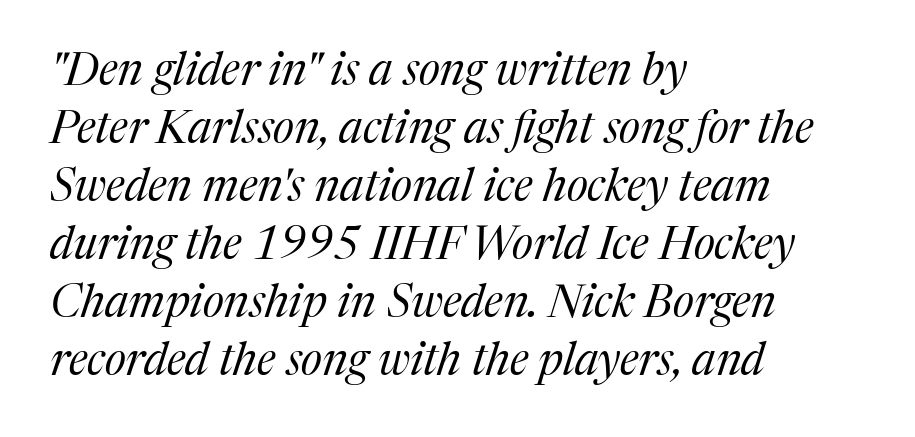
Q: Is the text bold? A: No.
Q: Is the text italic (slanted)? A: Yes, it leans right by about 17 degrees.
Q: Is the typeface a serif or a sans-serif typeface? A: Serif.
Q: Is the text underlined? A: No.
Q: How is the paragraph aligned? A: Left-aligned.
Q: Is the spacing between letters normal or unusually wide? A: Normal.
Q: Is the spacing between lines tight, normal or loose? A: Normal.
Q: Width (condensed, normal, or wide)? A: Normal.
Q: Stroke contrast? A: Medium.
Q: x-height? A: Medium.
Q: Monospaced? A: No.
